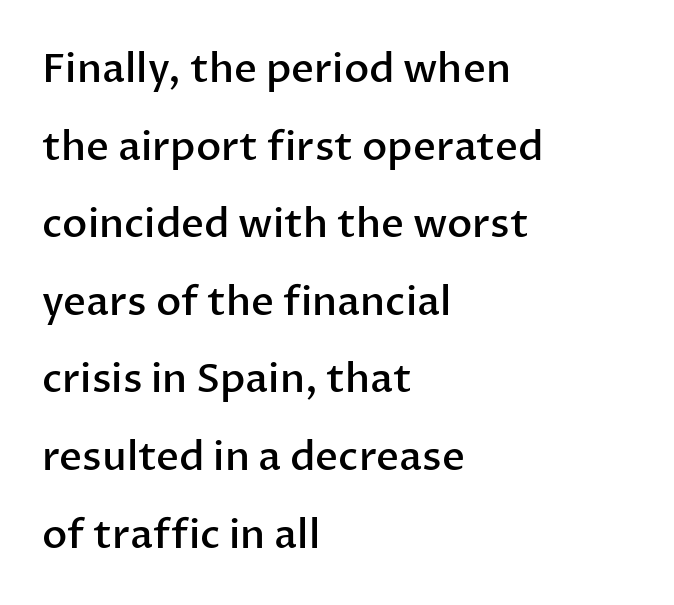
{"serif": "no", "italic": "no", "bold": "semi", "weight": "semibold", "width": "normal", "stroke_contrast": "low", "x_height": "medium", "monospaced": "no", "underline": "no", "align": "left", "line_spacing": "loose", "line_spacing_ratio": 1.94, "letter_spacing": "normal", "letter_spacing_em": 0.0, "glyph_px": 40}
